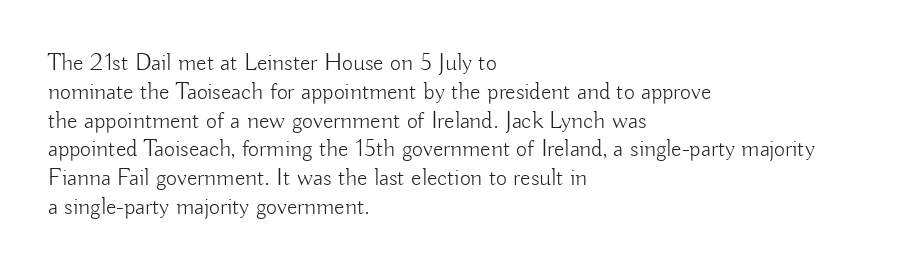
The image shows 24 px text type, upright; set left-aligned, line spacing 1.2x, normal letter spacing, not underlined.
